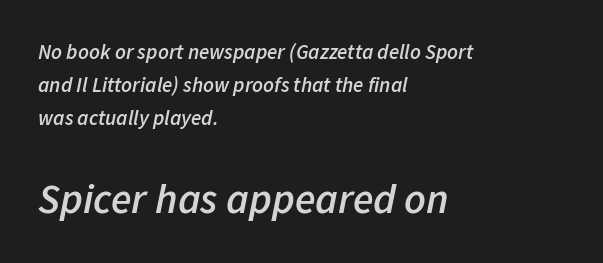
The image shows 42 px semibold type, italic (leaning right); set left-aligned, normal line spacing (1.57x), normal letter spacing, not underlined; the second (bottom) block is 2.0x larger; low stroke contrast and a medium x-height.
